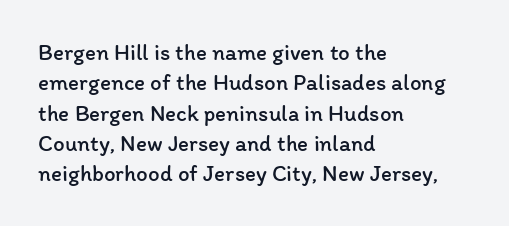
The space directly below the letters is spotless. Caption: standard tracking, unaltered. Vertically, the passage feels balanced, rows spaced as you'd expect. Does the lettering tilt? It doesn't — this is upright.
